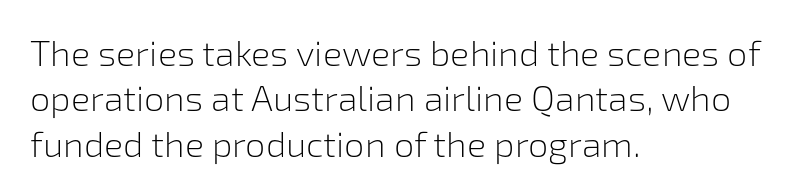
The image shows 36 px light sans-serif type, upright; set left-aligned, normal line spacing (1.26x), normal letter spacing, not underlined; low stroke contrast and a medium x-height.
